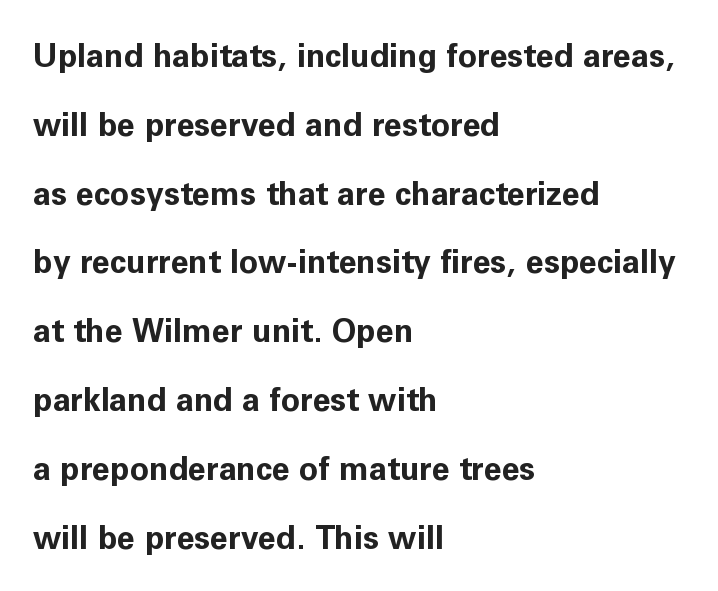
Notice how the passage keeps a crisp vertical edge on the left only. Its strokes are broad and dark, the hallmark of bold type. Beneath every word, the page is bare. Quick note: not italic, upright. No extra tracking has been applied to these lines. Each letter's strokes conclude bluntly, with no projecting serifs.
